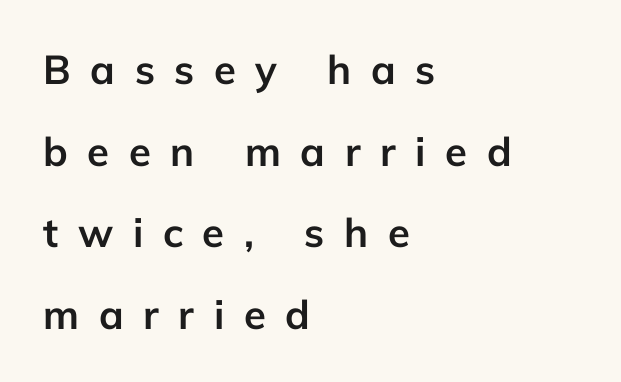
The image shows 40 px semibold sans-serif type, upright; set left-aligned, loose line spacing (2.04x), unusually wide letter spacing (+0.49 em), not underlined; low stroke contrast and a medium x-height.
